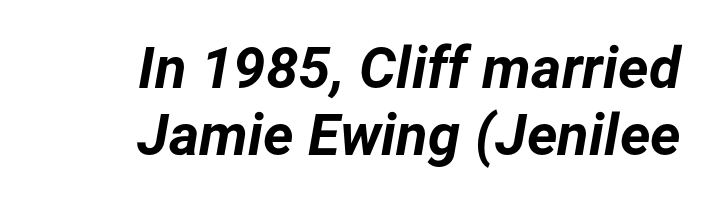
{"italic": "yes", "lean": "right", "slant_degrees": 12, "bold": "yes", "weight": "bold", "width": "normal", "stroke_contrast": "low", "x_height": "medium", "monospaced": "no", "underline": "no", "line_spacing": "tight", "line_spacing_ratio": 1.15, "letter_spacing": "normal", "letter_spacing_em": 0.0, "glyph_px": 58}
